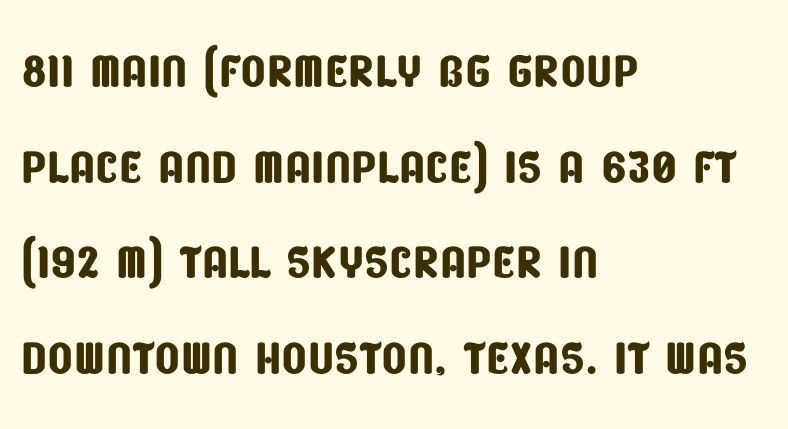
The image shows 66 px condensed sans-serif type; set left-aligned, normal line spacing (1.45x), normal letter spacing, not underlined; low stroke contrast and a large x-height.
